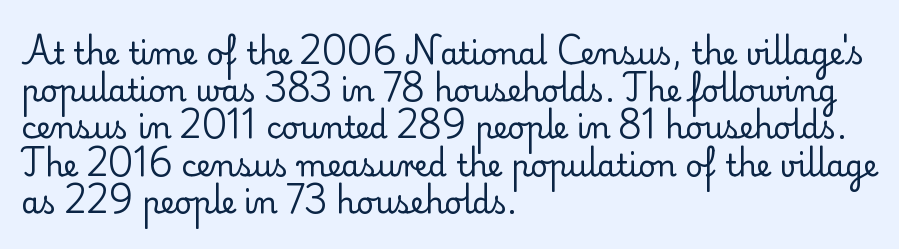
{"serif": "yes", "italic": "no", "bold": "no", "weight": "regular", "width": "normal", "stroke_contrast": "low", "x_height": "small", "monospaced": "no", "underline": "no", "align": "left", "line_spacing_ratio": 1.24, "letter_spacing": "normal", "letter_spacing_em": 0.0, "glyph_px": 30}
